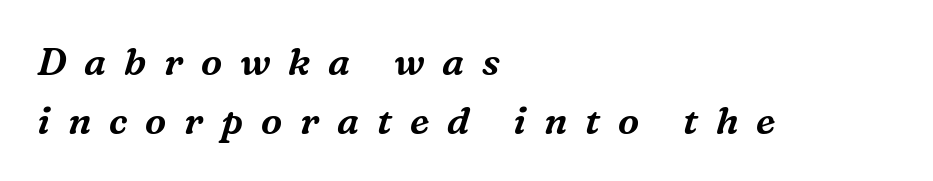
The image shows 38 px serif type, italic (leaning right); set left-aligned, normal line spacing (1.55x), unusually wide letter spacing (+0.47 em), not underlined; medium stroke contrast and a medium x-height.
